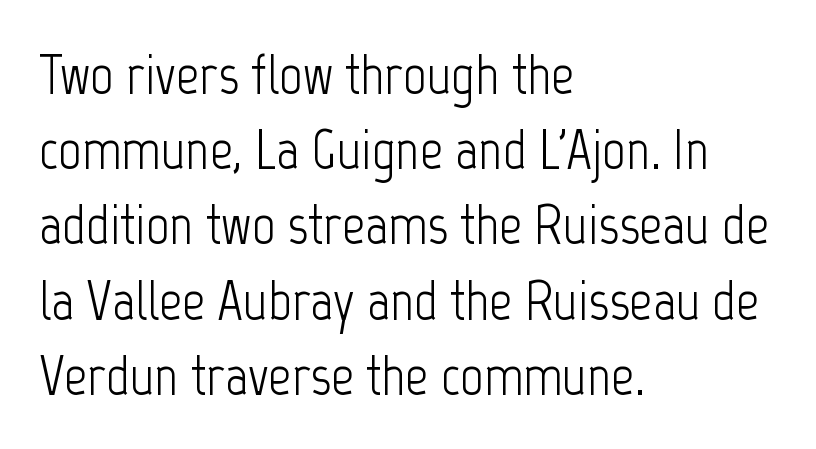
{"serif": "no", "italic": "no", "bold": "no", "weight": "light", "width": "condensed", "stroke_contrast": "low", "x_height": "medium", "monospaced": "no", "underline": "no", "align": "left", "line_spacing": "normal", "line_spacing_ratio": 1.32, "letter_spacing": "normal", "letter_spacing_em": 0.0, "glyph_px": 57}
